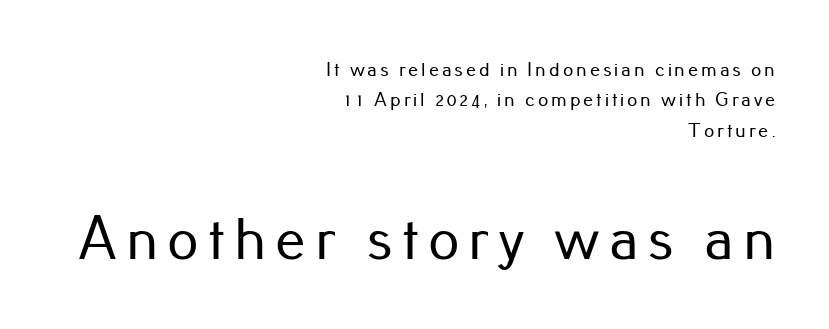
Are there feet on the stems? There aren't — it's a sans. In CSS terms this would be text-align: right. Each new line begins a customary step beneath the previous one. Unlike italic type, these characters show no tilt at all. Decoration check: the copy has no underline.
